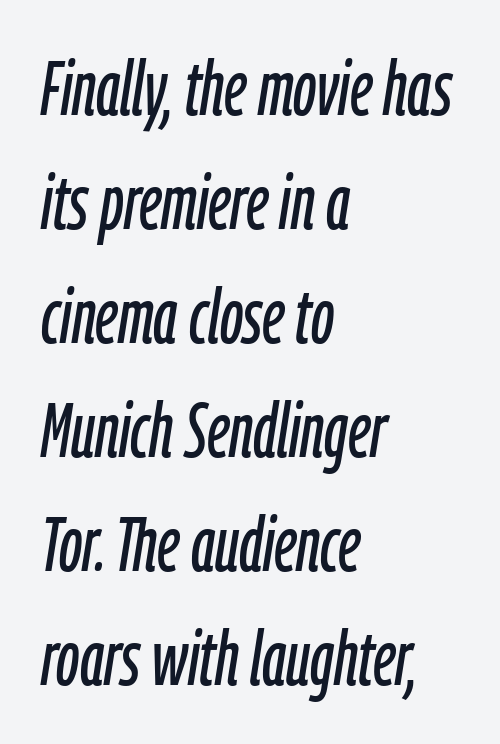
The image shows 76 px condensed type, italic (leaning right); set left-aligned, normal line spacing (1.5x), normal letter spacing, not underlined; low stroke contrast and a medium x-height.
